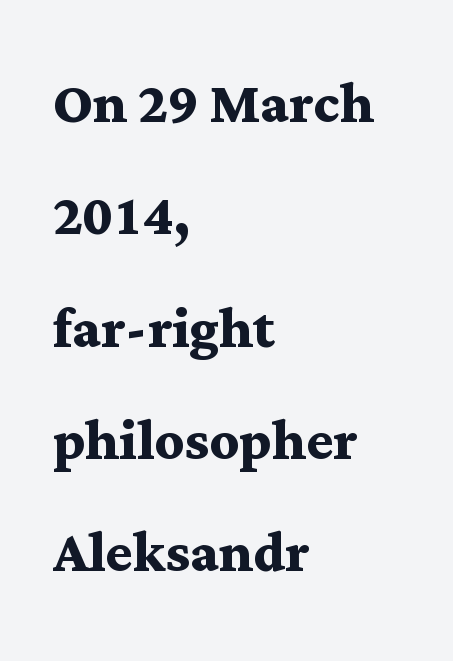
{"serif": "yes", "italic": "no", "bold": "yes", "weight": "semibold", "width": "wide", "stroke_contrast": "medium", "x_height": "medium", "monospaced": "no", "underline": "no", "align": "left", "line_spacing": "normal", "line_spacing_ratio": 1.56, "letter_spacing": "normal", "letter_spacing_em": 0.0, "glyph_px": 72}
